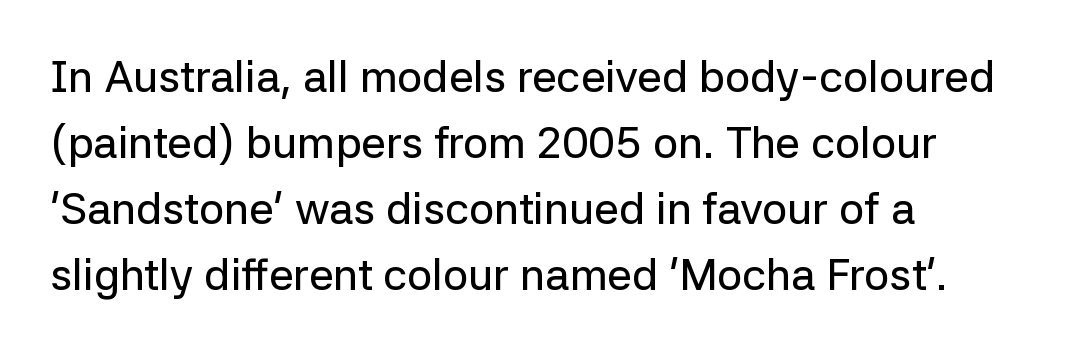
The image shows 44 px sans-serif type, upright; set left-aligned, normal line spacing (1.5x), normal letter spacing, not underlined; low stroke contrast and a medium x-height.
